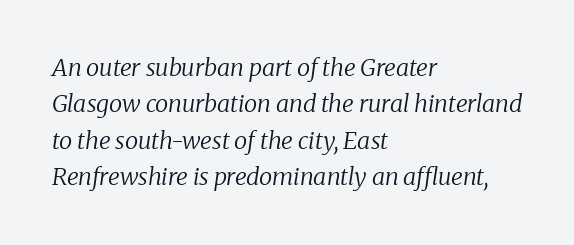
The image shows 24 px text type, italic (leaning right); set left-aligned, normal line spacing (1.52x), normal letter spacing, not underlined.
